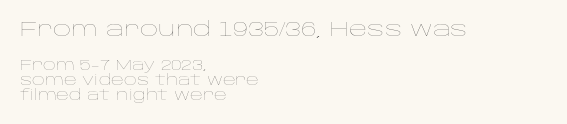
The image shows 20 px text type, upright; set left-aligned, tight line spacing (1.08x), normal letter spacing, not underlined; the first (top) block is 1.43x larger.
